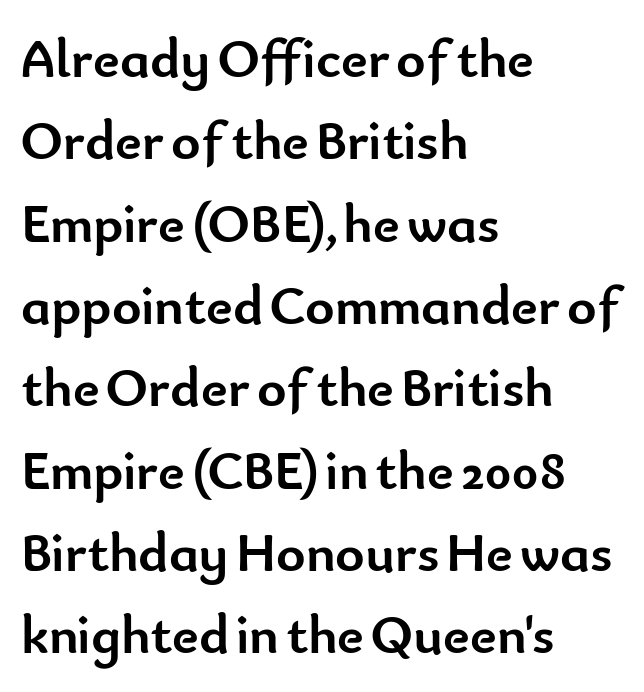
Q: Is the text bold? A: Yes.
Q: Is the text italic (slanted)? A: No, it is upright.
Q: Is the typeface a serif or a sans-serif typeface? A: Sans-serif.
Q: Is the text underlined? A: No.
Q: How is the paragraph aligned? A: Left-aligned.
Q: Is the spacing between letters normal or unusually wide? A: Normal.
Q: Is the spacing between lines tight, normal or loose? A: Normal.
Q: Width (condensed, normal, or wide)? A: Normal.
Q: Stroke contrast? A: Low.
Q: x-height? A: Small.
Q: Monospaced? A: No.
